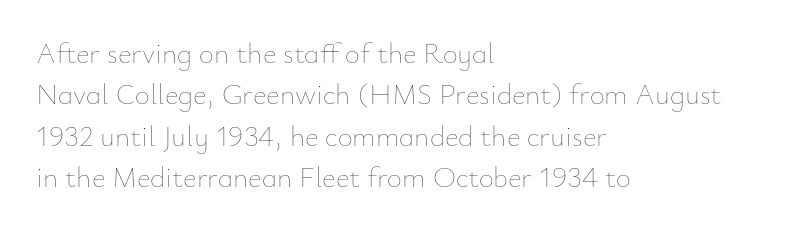
Q: Is the text bold? A: No.
Q: Is the text italic (slanted)? A: No, it is upright.
Q: Is the text underlined? A: No.
Q: How is the paragraph aligned? A: Left-aligned.
Q: Is the spacing between letters normal or unusually wide? A: Normal.
Q: Is the spacing between lines tight, normal or loose? A: Normal.
Q: Width (condensed, normal, or wide)? A: Normal.
Q: Stroke contrast? A: Low.
Q: x-height? A: Small.
Q: Monospaced? A: No.
